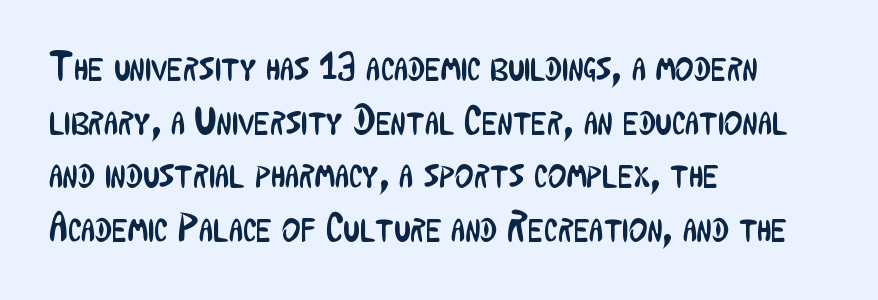
The image shows 40 px regular-weight, condensed sans-serif type, upright; set left-aligned, normal line spacing (1.34x), normal letter spacing, not underlined; low stroke contrast and a medium x-height.
